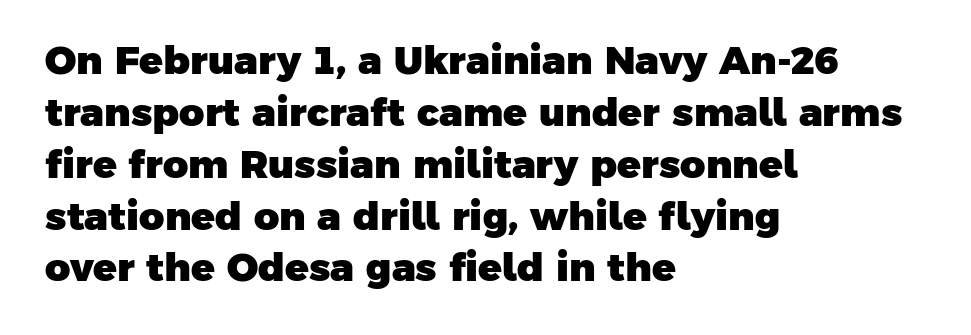
Q: Is the text bold? A: Yes.
Q: Is the typeface a serif or a sans-serif typeface? A: Sans-serif.
Q: Is the text underlined? A: No.
Q: How is the paragraph aligned? A: Left-aligned.
Q: Is the spacing between letters normal or unusually wide? A: Normal.
Q: Is the spacing between lines tight, normal or loose? A: Normal.
Q: Width (condensed, normal, or wide)? A: Normal.
Q: Stroke contrast? A: Low.
Q: x-height? A: Medium.
Q: Monospaced? A: No.
